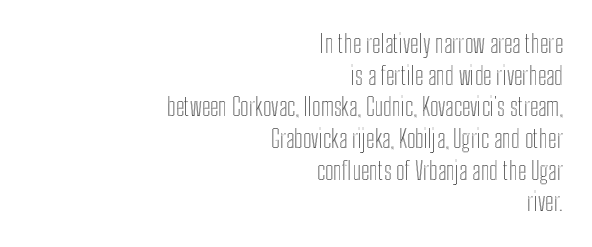
In terms of posture, this sample is upright. A typesetter would call this zero additional tracking. A flush-right, rag-left setting is used for this passage. The gap between lines stays unmarked. Vertically, the passage feels balanced, rows spaced as you'd expect.
